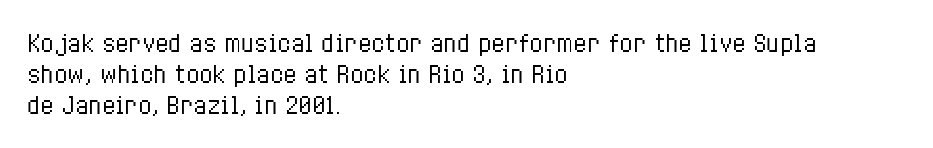
Q: Is the text bold? A: No.
Q: Is the text italic (slanted)? A: No, it is upright.
Q: Is the text underlined? A: No.
Q: How is the paragraph aligned? A: Left-aligned.
Q: Is the spacing between letters normal or unusually wide? A: Normal.
Q: Is the spacing between lines tight, normal or loose? A: Normal.
